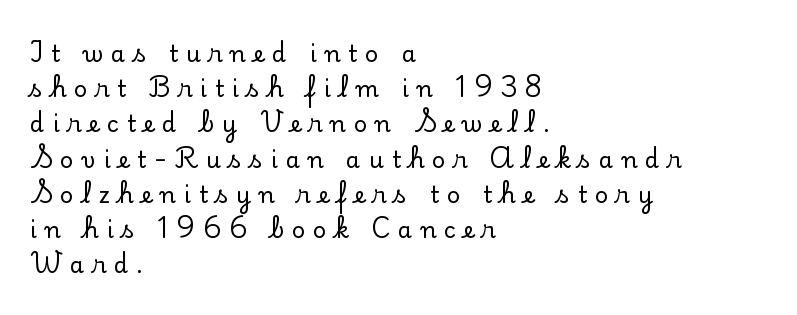
The image shows 23 px text type, upright; set left-aligned, normal line spacing (1.53x), unusually wide letter spacing (+0.35 em), not underlined.
